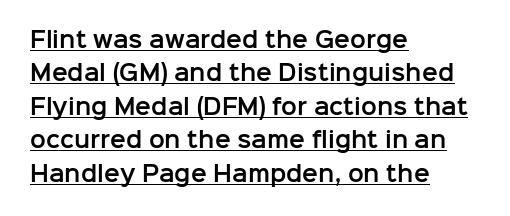
Q: Is the text italic (slanted)? A: No, it is upright.
Q: Is the text underlined? A: Yes.
Q: How is the paragraph aligned? A: Left-aligned.
Q: Is the spacing between letters normal or unusually wide? A: Normal.
Q: Is the spacing between lines tight, normal or loose? A: Normal.
